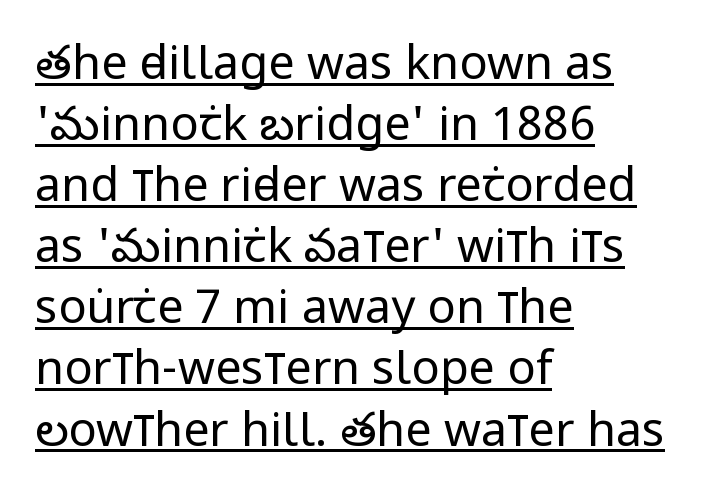
The image shows 47 px regular-weight, condensed sans-serif type, upright; set left-aligned, normal line spacing (1.3x), normal letter spacing, underlined; low stroke contrast and a large x-height.
